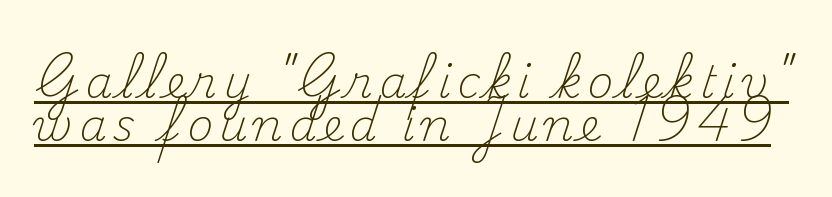
Q: Is the text bold? A: No.
Q: Is the text italic (slanted)? A: Yes.
Q: Is the typeface a serif or a sans-serif typeface? A: Serif.
Q: Is the text underlined? A: Yes.
Q: Is the spacing between lines tight, normal or loose? A: Tight.
Q: Width (condensed, normal, or wide)? A: Normal.
Q: Stroke contrast? A: Medium.
Q: x-height? A: Small.
Q: Monospaced? A: No.
